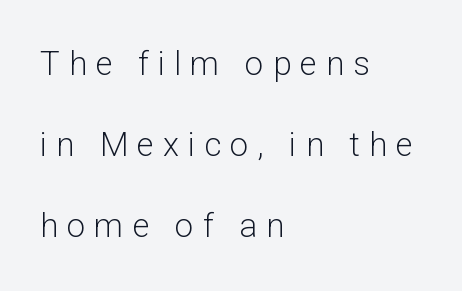
Q: Is the text bold? A: No.
Q: Is the text italic (slanted)? A: No, it is upright.
Q: Is the typeface a serif or a sans-serif typeface? A: Sans-serif.
Q: Is the text underlined? A: No.
Q: How is the paragraph aligned? A: Left-aligned.
Q: Is the spacing between letters normal or unusually wide? A: Unusually wide.
Q: Is the spacing between lines tight, normal or loose? A: Loose.
Q: Width (condensed, normal, or wide)? A: Normal.
Q: Stroke contrast? A: Low.
Q: x-height? A: Medium.
Q: Monospaced? A: No.
